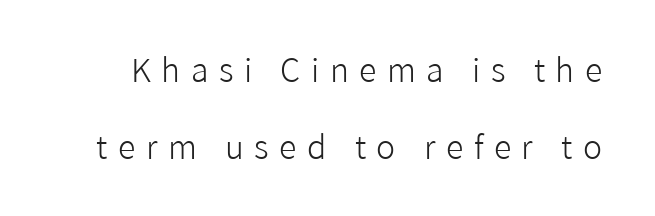
The image shows 32 px light sans-serif type, upright; set loose line spacing (2.4x), unusually wide letter spacing (+0.33 em), not underlined; low stroke contrast and a medium x-height.
